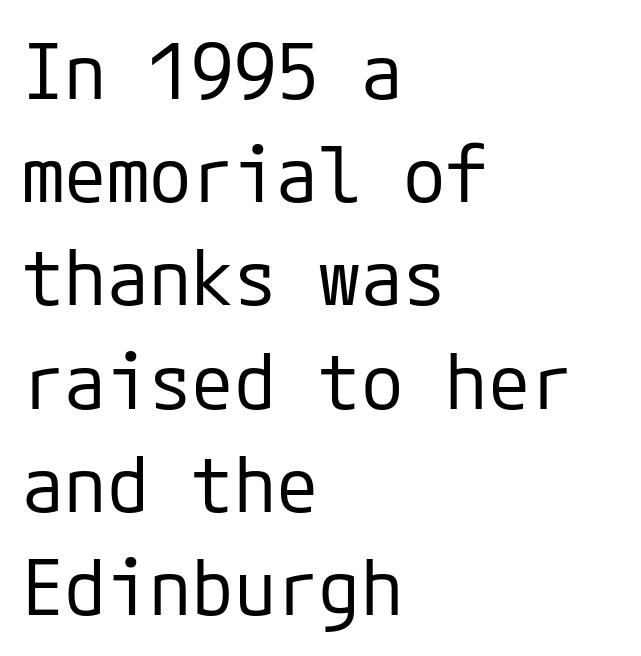
The letterforms sit at book weight or below. Does the lettering tilt? It doesn't — this is upright. Students, observe: this is what conventionally led text looks like. Serif or sans? Sans — the stroke terminals are bare. How are the letters spaced? Ordinarily, with no added tracking. All the whitespace from short lines collects on the right.
